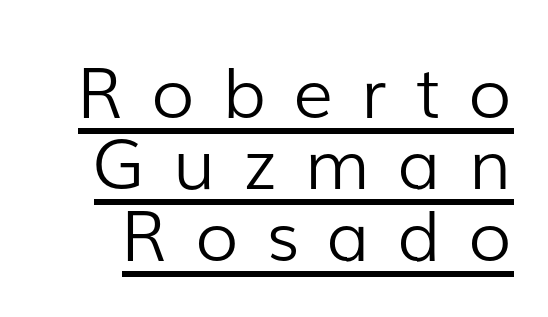
Q: Is the text bold? A: No.
Q: Is the text italic (slanted)? A: No, it is upright.
Q: Is the typeface a serif or a sans-serif typeface? A: Sans-serif.
Q: Is the text underlined? A: Yes.
Q: Is the spacing between letters normal or unusually wide? A: Unusually wide.
Q: Is the spacing between lines tight, normal or loose? A: Tight.
Q: Width (condensed, normal, or wide)? A: Normal.
Q: Stroke contrast? A: Low.
Q: x-height? A: Medium.
Q: Monospaced? A: No.
